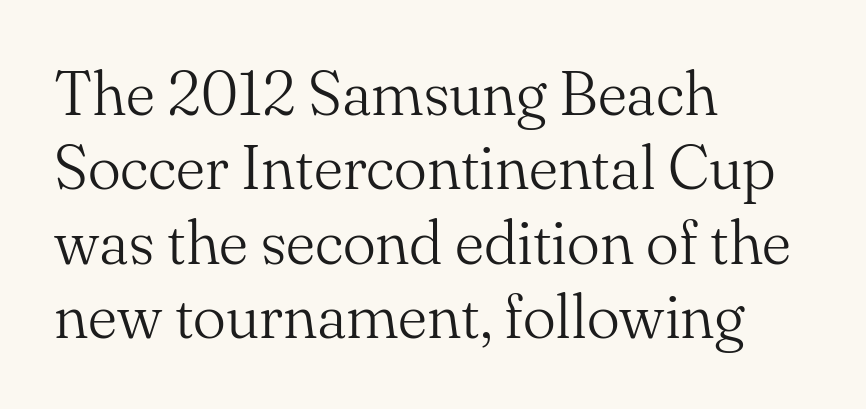
The image shows 62 px light serif type, upright; set left-aligned, line spacing 1.2x, normal letter spacing, not underlined; medium stroke contrast and a small x-height.
